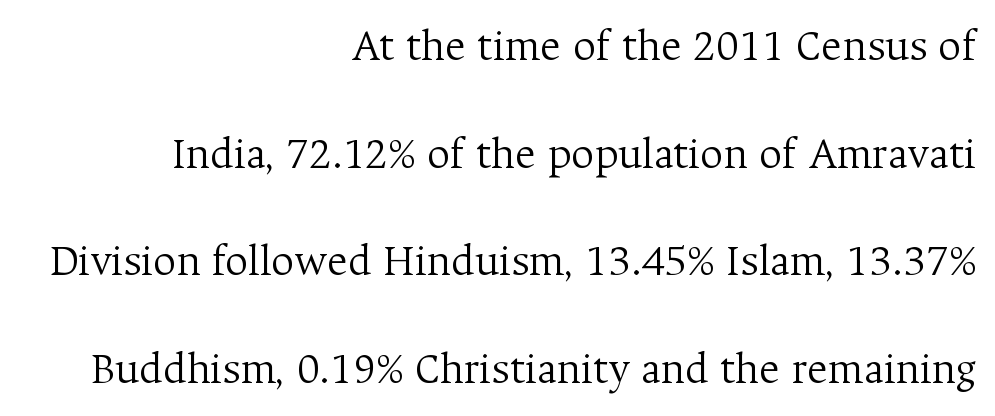
{"serif": "yes", "italic": "no", "bold": "no", "weight": "light", "width": "normal", "stroke_contrast": "medium", "x_height": "medium", "monospaced": "no", "underline": "no", "align": "right", "line_spacing": "loose", "line_spacing_ratio": 2.39, "letter_spacing": "normal", "letter_spacing_em": 0.0, "glyph_px": 45}
